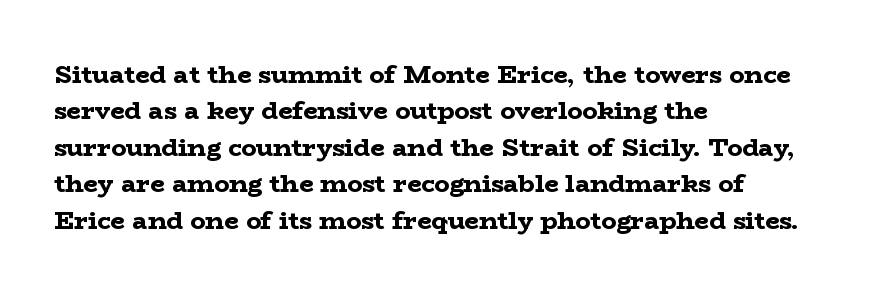
{"italic": "no", "bold": "yes", "underline": "no", "align": "left", "line_spacing": "normal", "line_spacing_ratio": 1.46, "letter_spacing": "normal", "letter_spacing_em": 0.0, "glyph_px": 25}
